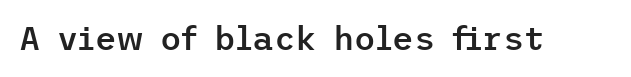
The image shows 33 px semibold sans-serif type, upright; set normal letter spacing, not underlined; low stroke contrast and a medium x-height.
